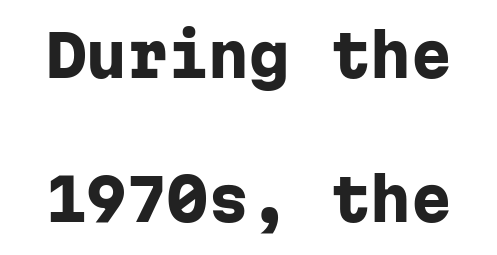
The image shows 58 px heavy sans-serif type, upright, monospaced; set loose line spacing (2.49x), normal letter spacing, not underlined; low stroke contrast and a medium x-height.
